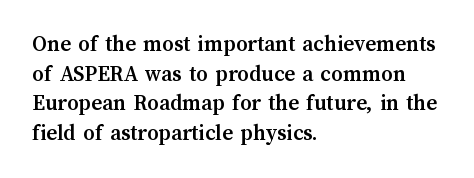
Q: Is the text bold? A: Yes.
Q: Is the text italic (slanted)? A: No, it is upright.
Q: Is the text underlined? A: No.
Q: How is the paragraph aligned? A: Left-aligned.
Q: Is the spacing between letters normal or unusually wide? A: Normal.
Q: Is the spacing between lines tight, normal or loose? A: Normal.
